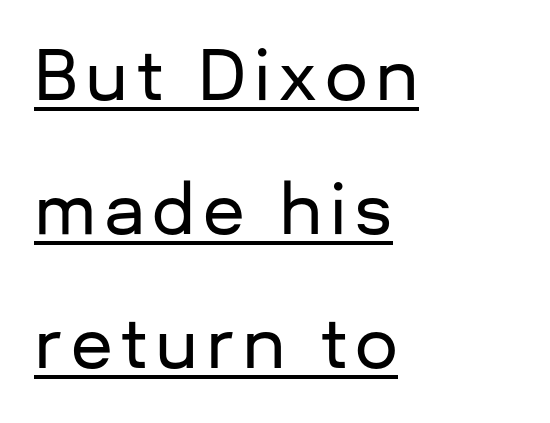
Unlike italic type, these characters show no tilt at all. All the whitespace from short lines collects on the right. Is this a fixed-width face? No — the glyphs have proportional, varying widths. Each new line begins a long way beneath the previous one. Each line of the rendering has a horizontal stroke beneath the glyphs.
